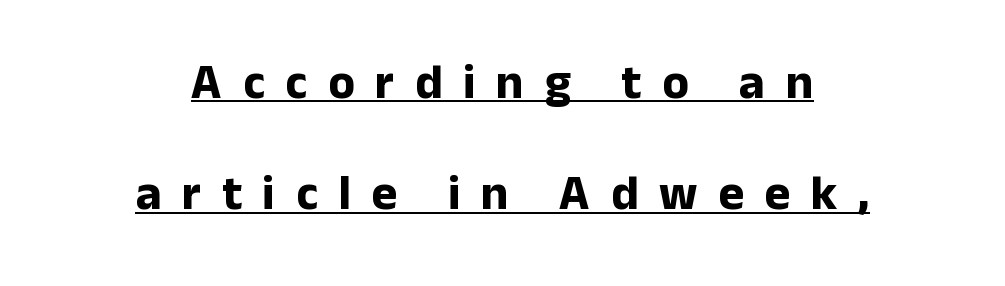
Q: Is the text bold? A: Yes.
Q: Is the text italic (slanted)? A: No, it is upright.
Q: Is the typeface a serif or a sans-serif typeface? A: Sans-serif.
Q: Is the text underlined? A: Yes.
Q: How is the paragraph aligned? A: Centered.
Q: Is the spacing between letters normal or unusually wide? A: Unusually wide.
Q: Is the spacing between lines tight, normal or loose? A: Loose.
Q: Width (condensed, normal, or wide)? A: Normal.
Q: Stroke contrast? A: Low.
Q: x-height? A: Medium.
Q: Monospaced? A: No.
